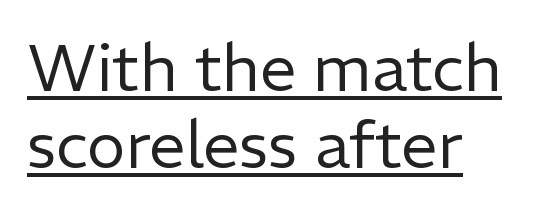
The image shows 65 px regular-weight sans-serif type, upright; set line spacing 1.18x, normal letter spacing, underlined; low stroke contrast and a medium x-height.
